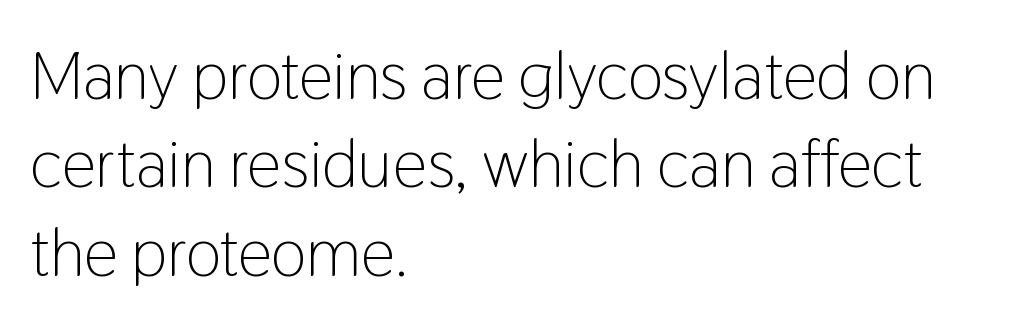
Q: Is the text bold? A: No.
Q: Is the text italic (slanted)? A: No, it is upright.
Q: Is the typeface a serif or a sans-serif typeface? A: Sans-serif.
Q: Is the text underlined? A: No.
Q: How is the paragraph aligned? A: Left-aligned.
Q: Is the spacing between letters normal or unusually wide? A: Normal.
Q: Is the spacing between lines tight, normal or loose? A: Normal.
Q: Width (condensed, normal, or wide)? A: Condensed.
Q: Stroke contrast? A: Low.
Q: x-height? A: Medium.
Q: Monospaced? A: No.
